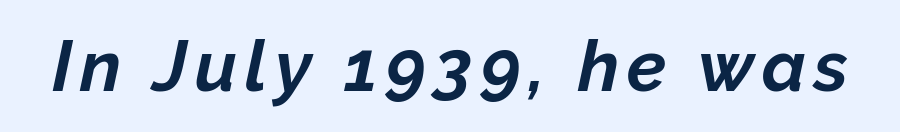
Beneath every word, the page is bare. Yep, that's italic — everything's leaning. How heavy is the stroke? Heavy — this is a bold. Think of a printed novel: that variable character pitch is what you see here.
